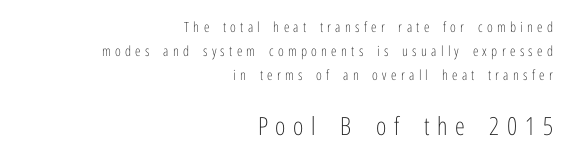
Line ends are locked; line starts wander. What stands out about the letter spacing? Its width — letters are far apart. The passage shown begins with its smaller block and ends with its larger one. The characters are drawn with everyday or finer stroke widths.
